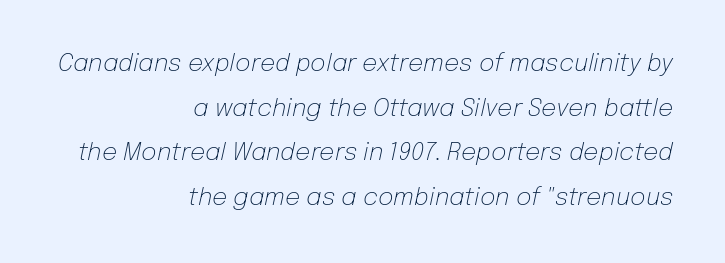
Any mark beneath the type? The region is blank. It's the slanting kind of type. Words appear dense and cohesive because spacing is normal. Does the copy run flush right? Yes — the right margin is perfectly even. No extra ink here — the face is not bold.
